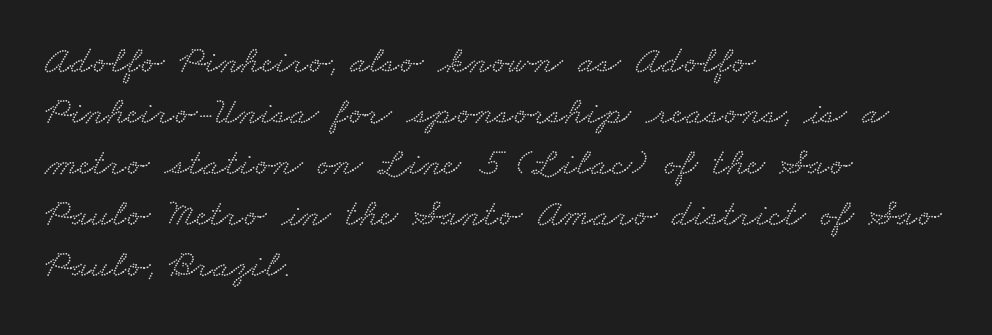
{"serif": "yes", "width": "wide", "stroke_contrast": "low", "x_height": "small", "monospaced": "no", "underline": "no", "align": "left", "line_spacing": "normal", "line_spacing_ratio": 1.31, "letter_spacing": "normal", "letter_spacing_em": 0.0, "glyph_px": 39}
